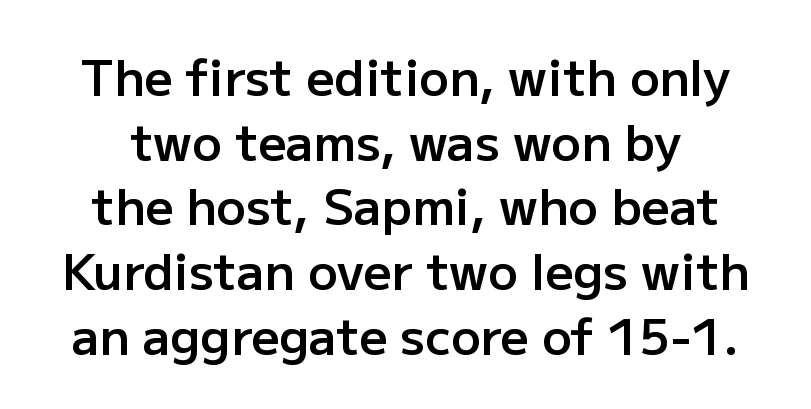
The image shows 49 px semibold sans-serif type, upright; set normal line spacing (1.32x), normal letter spacing, not underlined; low stroke contrast and a medium x-height.
